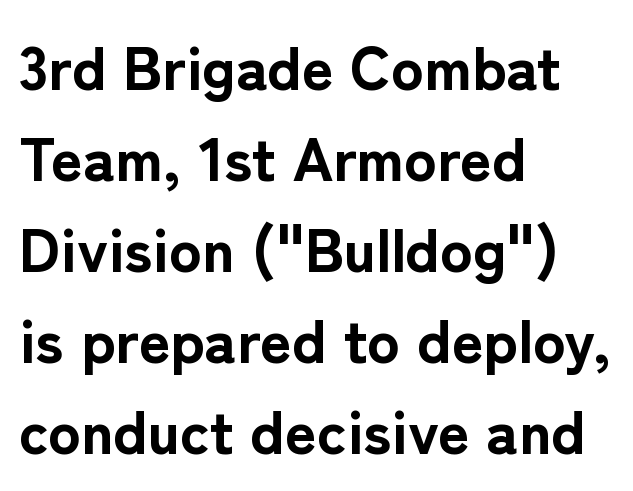
{"serif": "no", "italic": "no", "bold": "yes", "weight": "bold", "width": "normal", "stroke_contrast": "low", "x_height": "medium", "monospaced": "no", "underline": "no", "align": "left", "line_spacing": "normal", "line_spacing_ratio": 1.49, "letter_spacing": "normal", "letter_spacing_em": 0.0, "glyph_px": 61}
